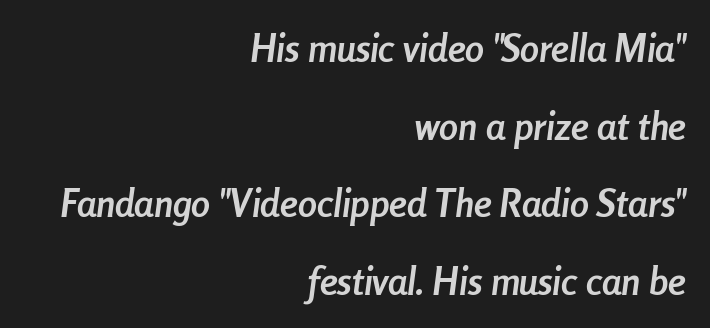
Q: Is the text bold? A: Yes.
Q: Is the text italic (slanted)? A: Yes, it leans right by about 8 degrees.
Q: Is the text underlined? A: No.
Q: How is the paragraph aligned? A: Right-aligned.
Q: Is the spacing between letters normal or unusually wide? A: Normal.
Q: Is the spacing between lines tight, normal or loose? A: Loose.
Q: Width (condensed, normal, or wide)? A: Condensed.
Q: Stroke contrast? A: Low.
Q: x-height? A: Medium.
Q: Monospaced? A: No.
